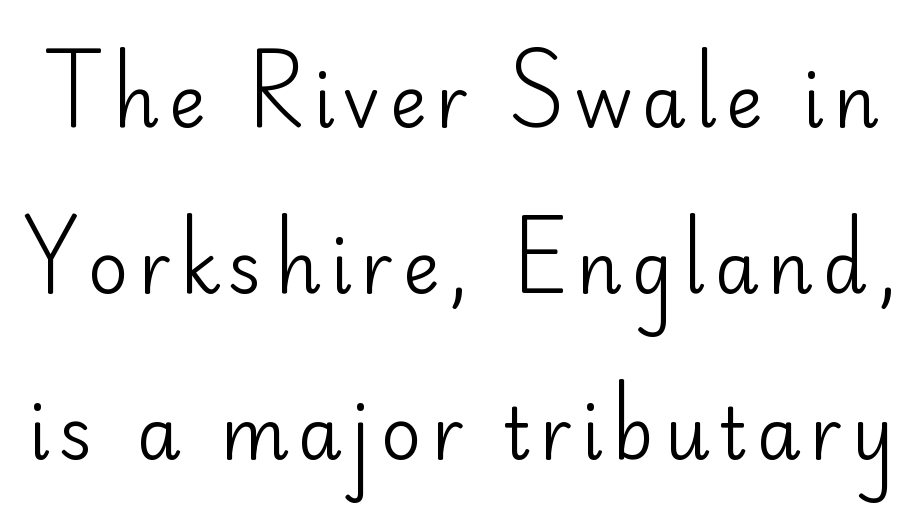
Q: Is the text bold? A: No.
Q: Is the text italic (slanted)? A: No, it is upright.
Q: Is the typeface a serif or a sans-serif typeface? A: Sans-serif.
Q: Is the text underlined? A: No.
Q: Is the spacing between lines tight, normal or loose? A: Loose.
Q: Width (condensed, normal, or wide)? A: Normal.
Q: Stroke contrast? A: Low.
Q: x-height? A: Small.
Q: Monospaced? A: No.
